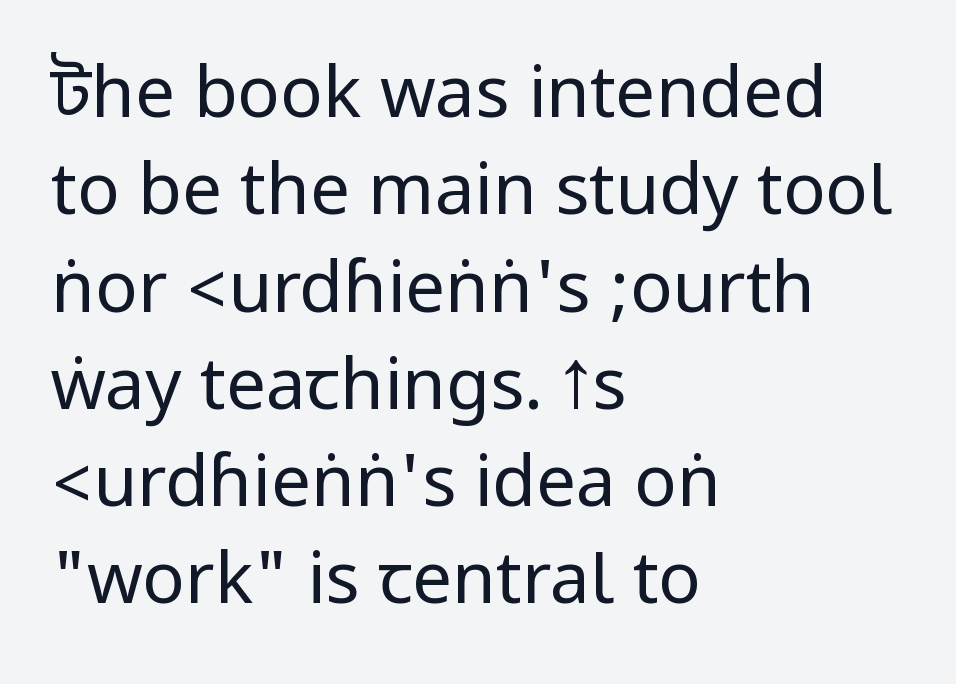
The image shows 71 px regular-weight, condensed sans-serif type, upright; set left-aligned, normal line spacing (1.37x), normal letter spacing, not underlined; low stroke contrast.
